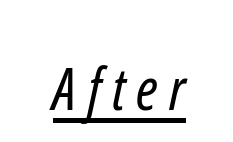
{"serif": "no", "bold": "no", "weight": "regular", "width": "condensed", "stroke_contrast": "low", "x_height": "medium", "monospaced": "no", "underline": "yes", "glyph_px": 58}
